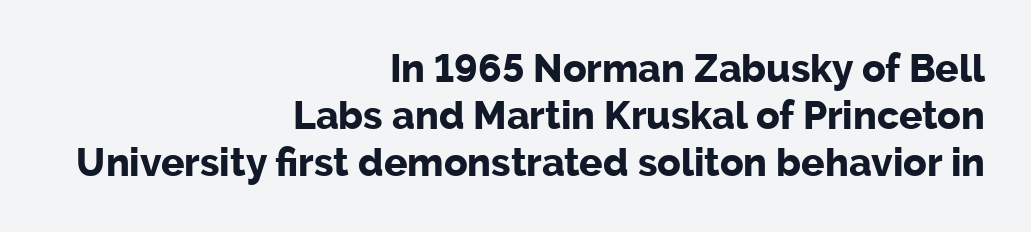
Q: Is the text bold? A: Yes.
Q: Is the text italic (slanted)? A: No, it is upright.
Q: Is the typeface a serif or a sans-serif typeface? A: Sans-serif.
Q: Is the text underlined? A: No.
Q: How is the paragraph aligned? A: Right-aligned.
Q: Is the spacing between letters normal or unusually wide? A: Normal.
Q: Width (condensed, normal, or wide)? A: Normal.
Q: Stroke contrast? A: Low.
Q: x-height? A: Medium.
Q: Monospaced? A: No.
